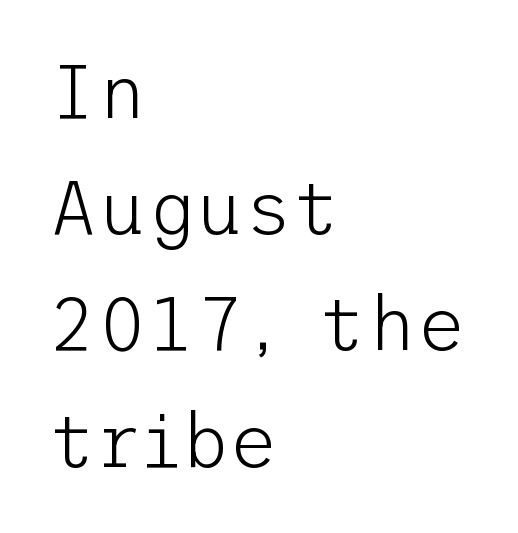
The image shows 75 px light sans-serif type, upright; set left-aligned, normal line spacing (1.55x), normal letter spacing, not underlined; low stroke contrast and a medium x-height.
